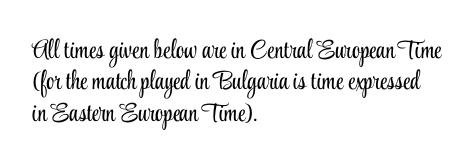
The image shows 26 px text type; set left-aligned, line spacing 1.21x, normal letter spacing, not underlined.
